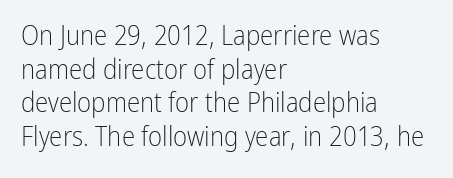
Q: Is the text bold? A: No.
Q: Is the text italic (slanted)? A: No, it is upright.
Q: Is the text underlined? A: No.
Q: How is the paragraph aligned? A: Left-aligned.
Q: Is the spacing between letters normal or unusually wide? A: Normal.
Q: Is the spacing between lines tight, normal or loose? A: Normal.
